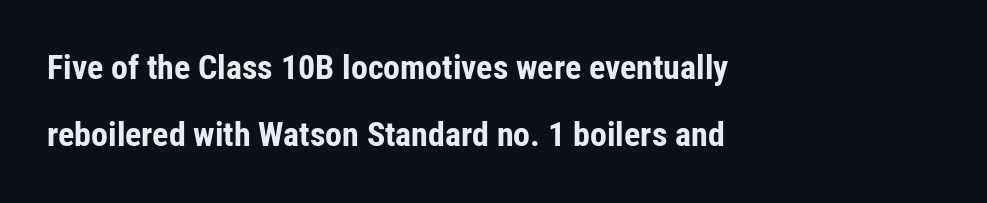
Q: Is the text bold? A: Yes.
Q: Is the text italic (slanted)? A: No, it is upright.
Q: Is the typeface a serif or a sans-serif typeface? A: Sans-serif.
Q: Is the text underlined? A: No.
Q: How is the paragraph aligned? A: Left-aligned.
Q: Is the spacing between letters normal or unusually wide? A: Normal.
Q: Is the spacing between lines tight, normal or loose? A: Loose.
Q: Width (condensed, normal, or wide)? A: Condensed.
Q: Stroke contrast? A: Low.
Q: x-height? A: Medium.
Q: Monospaced? A: No.
